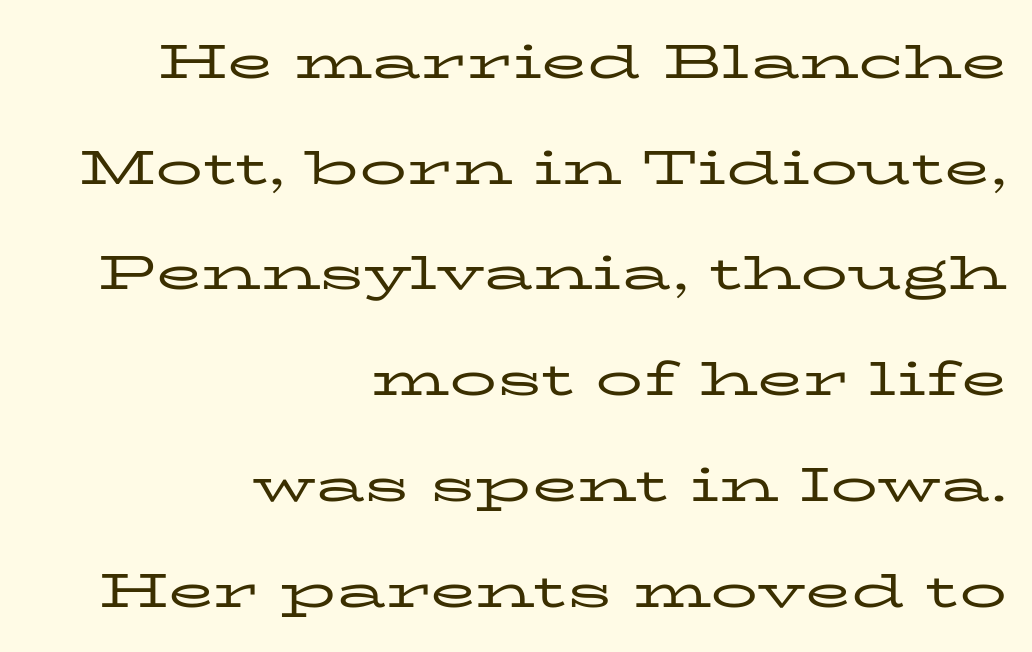
Character widths vary here, with narrow letters taking less room than wide ones. The passage shown is not bold in any degree. The rendering keeps characters at their native spacing. Style check: upright. The zone under the glyphs is completely vacant. Notice the wide empty band between every row — that's loose leading.
